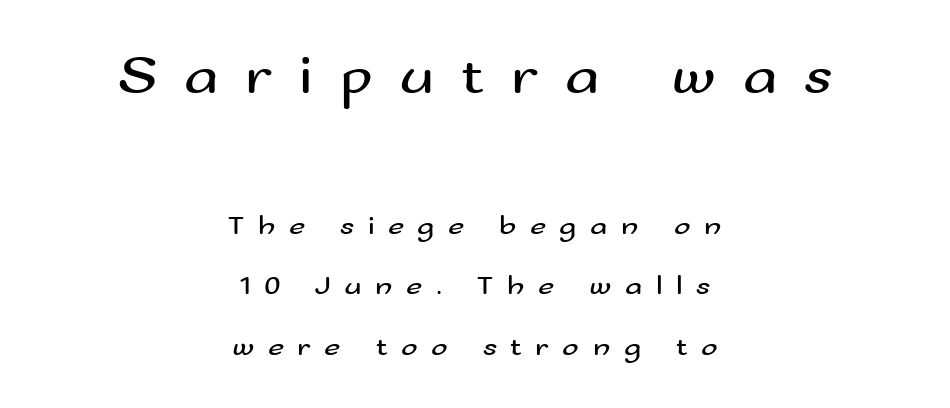
{"serif": "no", "italic": "no", "bold": "no", "weight": "regular", "width": "wide", "stroke_contrast": "medium", "x_height": "small", "monospaced": "no", "underline": "no", "align": "center", "line_spacing": "loose", "line_spacing_ratio": 2.16, "letter_spacing": "wide", "letter_spacing_em": 0.48, "larger_block": "first", "size_ratio": 2.0, "glyph_px": 56}
